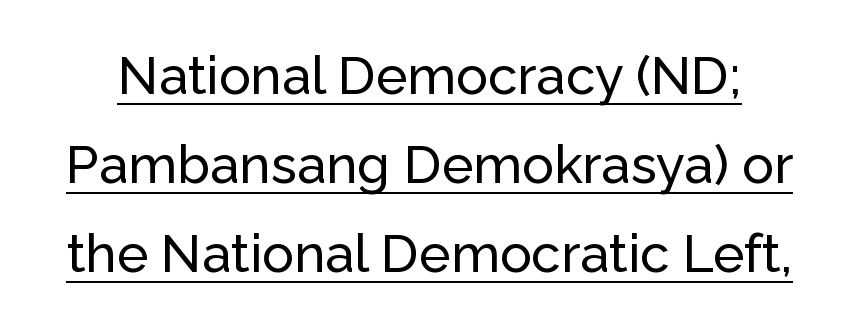
The image shows 53 px sans-serif type, upright; set normal line spacing (1.68x), normal letter spacing, underlined; low stroke contrast and a medium x-height.
